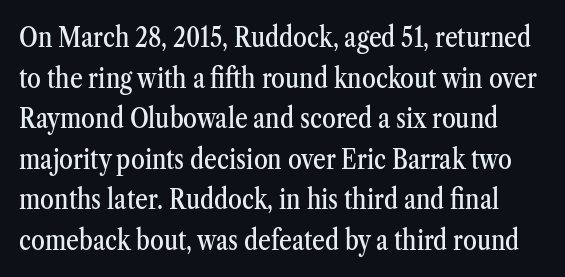
The image shows 28 px condensed serif type, upright; set normal line spacing (1.45x), normal letter spacing, not underlined; medium stroke contrast and a medium x-height.
